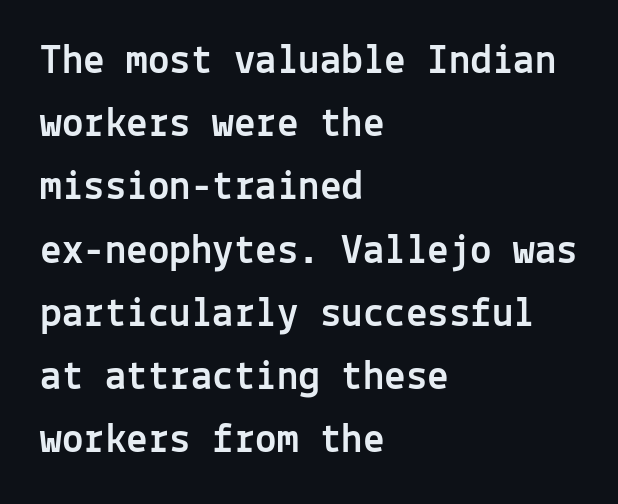
{"serif": "no", "italic": "no", "width": "normal", "x_height": "medium", "monospaced": "yes", "underline": "no", "align": "left", "line_spacing": "normal", "line_spacing_ratio": 1.47, "letter_spacing": "normal", "letter_spacing_em": 0.0, "glyph_px": 43}
